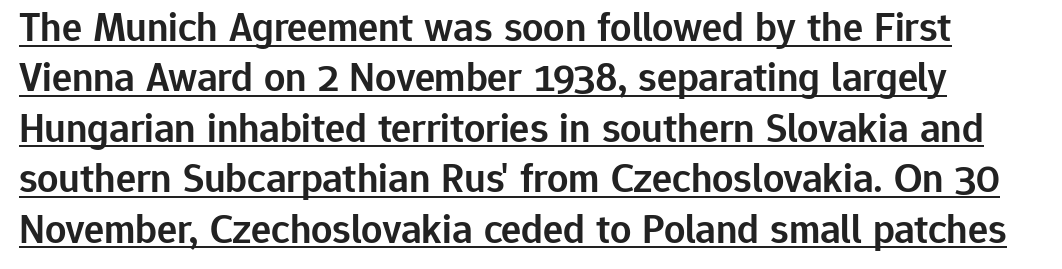
The image shows 42 px semibold sans-serif type, upright; set line spacing 1.2x, normal letter spacing, underlined; low stroke contrast and a medium x-height.
